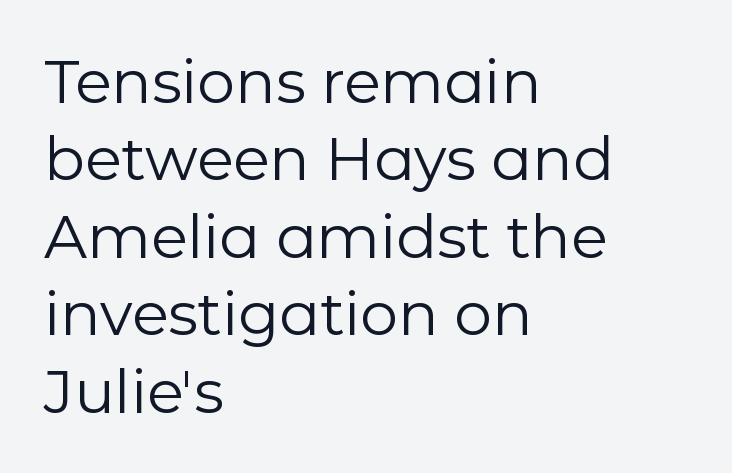
Q: Is the text bold? A: No.
Q: Is the text italic (slanted)? A: No, it is upright.
Q: Is the typeface a serif or a sans-serif typeface? A: Sans-serif.
Q: Is the text underlined? A: No.
Q: How is the paragraph aligned? A: Left-aligned.
Q: Is the spacing between letters normal or unusually wide? A: Normal.
Q: Is the spacing between lines tight, normal or loose? A: Normal.
Q: Width (condensed, normal, or wide)? A: Normal.
Q: Stroke contrast? A: Low.
Q: x-height? A: Medium.
Q: Monospaced? A: No.
